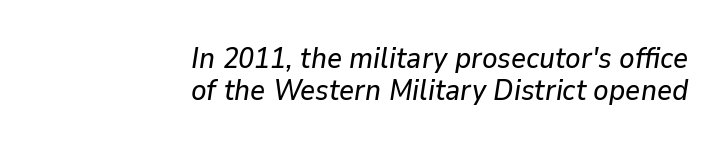
{"italic": "yes", "lean": "right", "slant_degrees": 9, "width": "normal", "stroke_contrast": "low", "x_height": "medium", "monospaced": "no", "underline": "no", "align": "right", "line_spacing": "tight", "line_spacing_ratio": 1.11, "letter_spacing": "normal", "letter_spacing_em": 0.0, "glyph_px": 29}
